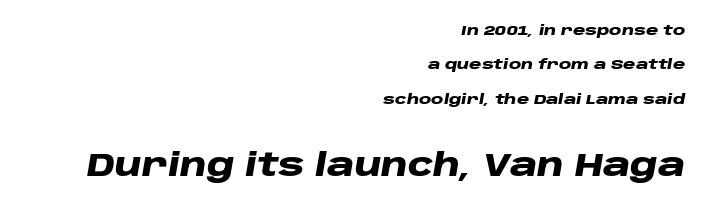
{"italic": "yes", "lean": "right", "slant_degrees": 10, "bold": "yes", "weight": "heavy", "width": "wide", "stroke_contrast": "low", "x_height": "large", "monospaced": "no", "underline": "no", "align": "right", "line_spacing": "loose", "line_spacing_ratio": 2.45, "letter_spacing": "normal", "letter_spacing_em": 0.0, "larger_block": "second", "size_ratio": 2.21, "glyph_px": 31}
